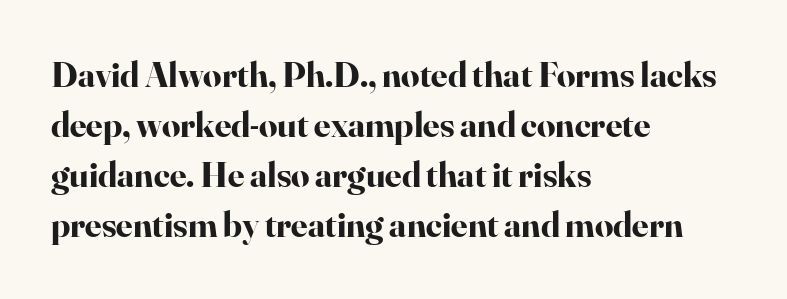
{"serif": "yes", "italic": "no", "bold": "yes", "weight": "bold", "width": "normal", "stroke_contrast": "high", "x_height": "small", "monospaced": "no", "underline": "no", "align": "left", "line_spacing": "normal", "line_spacing_ratio": 1.39, "letter_spacing": "normal", "letter_spacing_em": 0.0, "glyph_px": 36}
